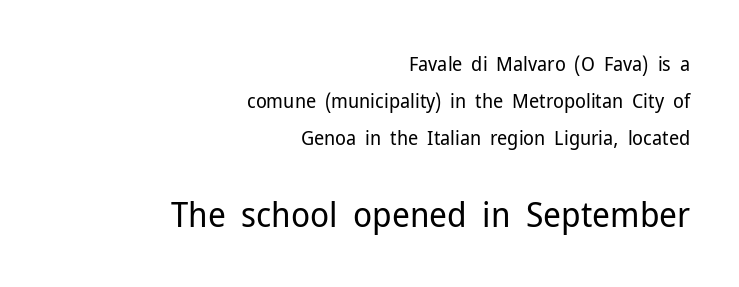
{"serif": "no", "italic": "no", "bold": "no", "weight": "regular", "width": "normal", "stroke_contrast": "low", "x_height": "medium", "monospaced": "no", "underline": "no", "align": "right", "line_spacing_ratio": 1.86, "letter_spacing": "normal", "letter_spacing_em": 0.0, "larger_block": "second", "size_ratio": 1.75, "glyph_px": 35}
